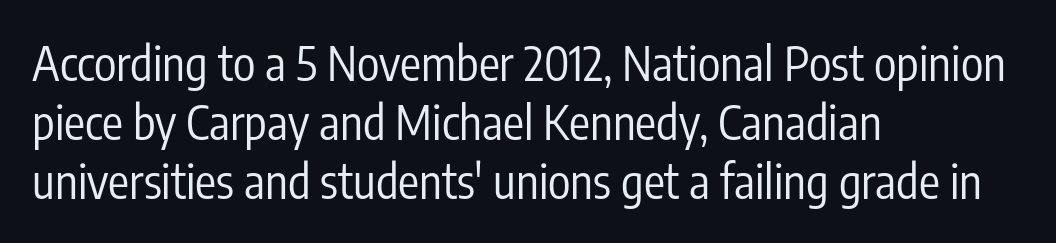
The letterforms sit shoulder to shoulder at normal distance. Each letter's strokes conclude bluntly, with no projecting serifs. The font's upright variant was chosen for this text. The passage shown is typed in a proportional face where columns would drift. These lines sit exactly where default settings would place them.
